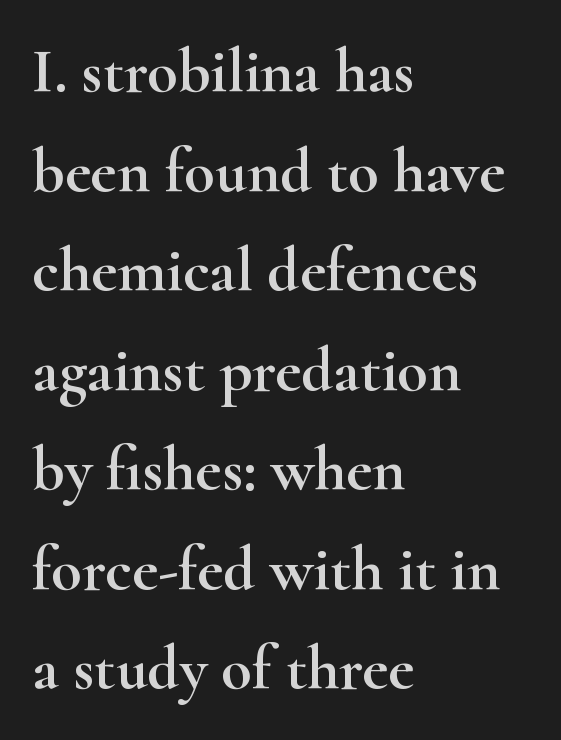
Line spacing here is normal. The passage shown is typeset with a serif family. Rendered with straight, roman letterforms. This rendering features lettering with no underline. Spacing verdict: proportional, widths tailored to each character. There is no visible air inserted between adjacent glyphs.
